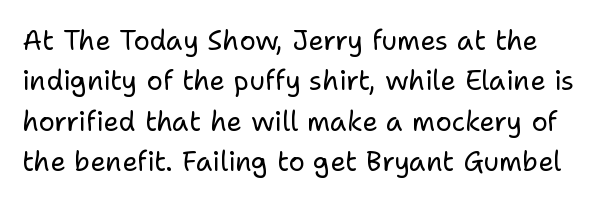
{"italic": "no", "bold": "no", "underline": "no", "line_spacing": "normal", "line_spacing_ratio": 1.5, "letter_spacing": "normal", "letter_spacing_em": 0.0, "glyph_px": 27}
